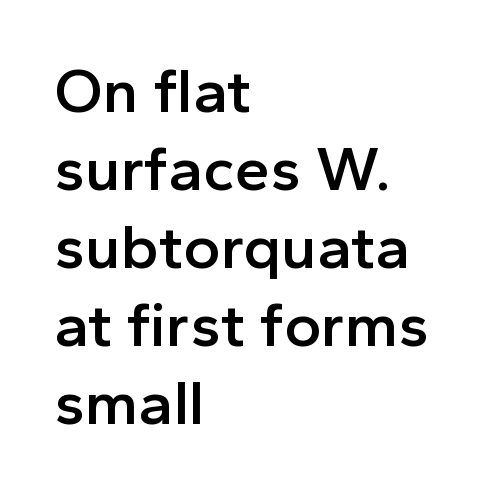
{"serif": "no", "italic": "no", "bold": "semi", "weight": "semibold", "width": "normal", "x_height": "medium", "monospaced": "no", "underline": "no", "align": "left", "line_spacing_ratio": 1.24, "letter_spacing": "normal", "letter_spacing_em": 0.0, "glyph_px": 63}
